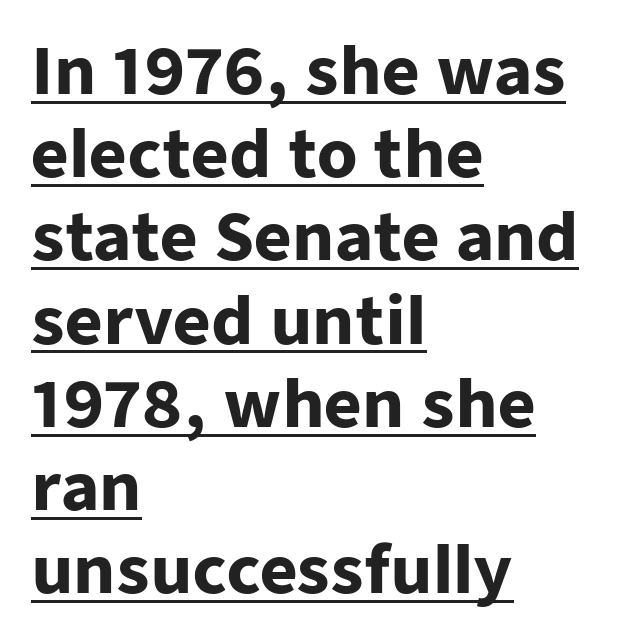
{"serif": "no", "italic": "no", "bold": "yes", "weight": "heavy", "width": "normal", "stroke_contrast": "low", "x_height": "medium", "monospaced": "no", "underline": "yes", "align": "left", "line_spacing": "normal", "line_spacing_ratio": 1.28, "letter_spacing": "normal", "letter_spacing_em": 0.0, "glyph_px": 65}
